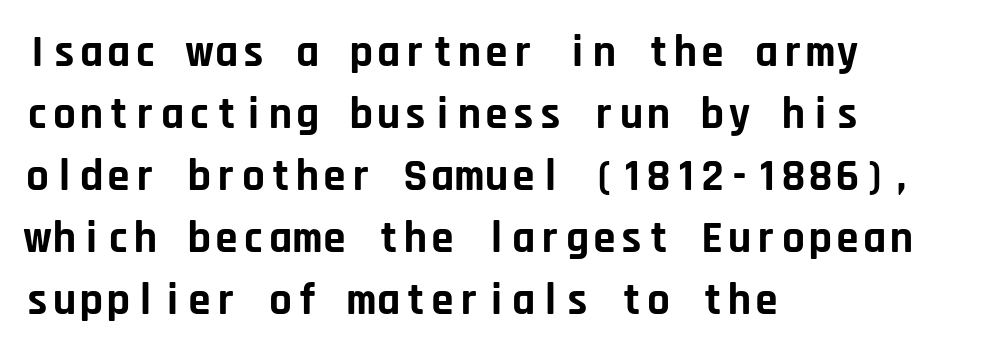
Q: Is the text bold? A: Yes.
Q: Is the text italic (slanted)? A: No, it is upright.
Q: Is the typeface a serif or a sans-serif typeface? A: Sans-serif.
Q: Is the text underlined? A: No.
Q: How is the paragraph aligned? A: Left-aligned.
Q: Is the spacing between letters normal or unusually wide? A: Normal.
Q: Is the spacing between lines tight, normal or loose? A: Normal.
Q: Width (condensed, normal, or wide)? A: Normal.
Q: Stroke contrast? A: Low.
Q: x-height? A: Large.
Q: Monospaced? A: Yes.
